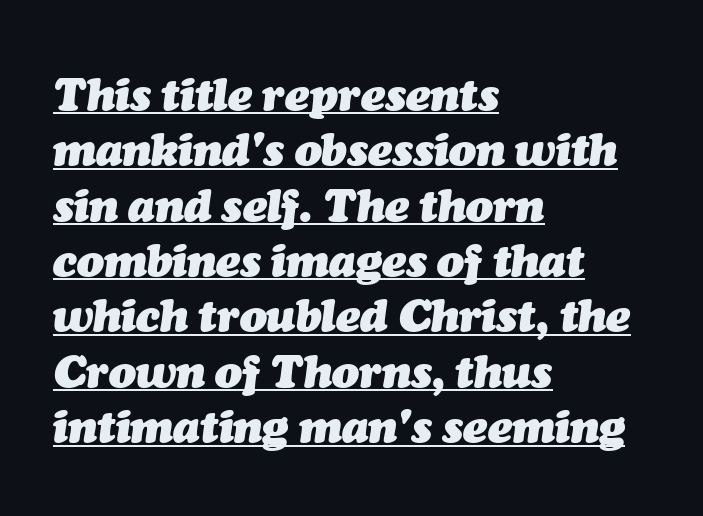
{"italic": "yes", "lean": "right", "slant_degrees": 7, "bold": "yes", "weight": "heavy", "width": "normal", "stroke_contrast": "medium", "x_height": "medium", "monospaced": "no", "underline": "yes", "align": "left", "line_spacing_ratio": 1.23, "letter_spacing": "normal", "letter_spacing_em": 0.0, "glyph_px": 45}
